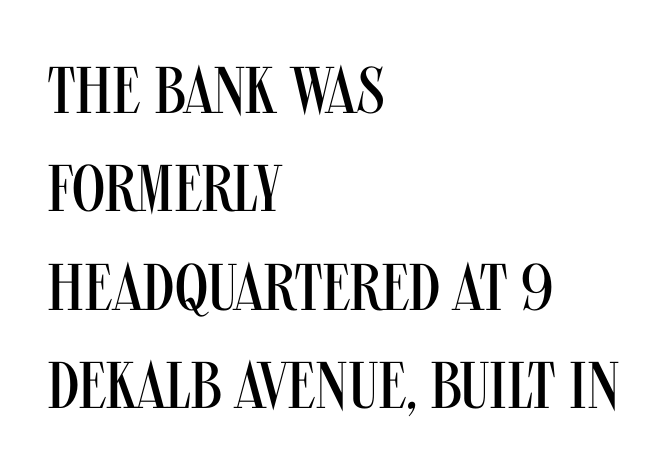
Vertical spacing — default. Is this a heavy cut? Hardly; it is regular or lighter. The letters stand straight up with perfectly vertical stems. Anything drawn beneath the words? Only blank space.
